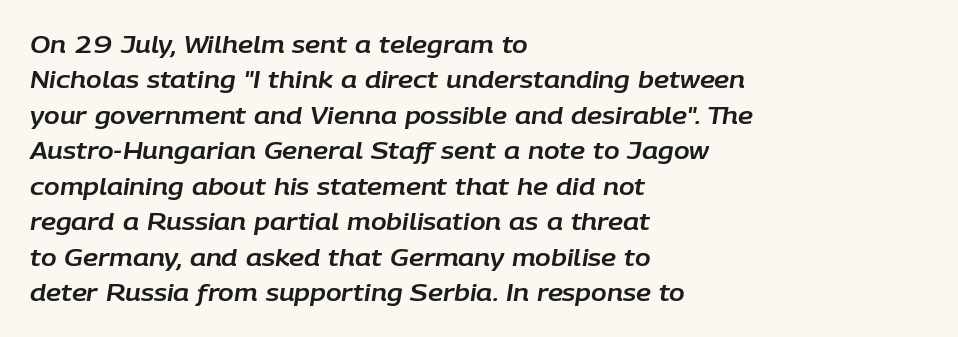
{"italic": "yes", "lean": "right", "slant_degrees": 9, "underline": "no", "align": "left", "line_spacing": "normal", "line_spacing_ratio": 1.54, "letter_spacing": "normal", "letter_spacing_em": 0.0, "glyph_px": 23}
